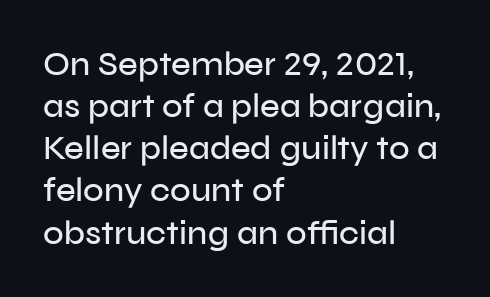
The image shows 34 px sans-serif type, upright; set left-aligned, line spacing 1.24x, normal letter spacing, not underlined; low stroke contrast and a medium x-height.
